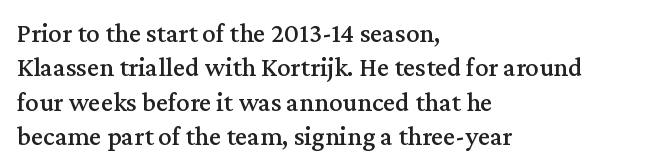
The image shows 27 px text type, upright; set left-aligned, normal line spacing (1.27x), normal letter spacing, not underlined.
